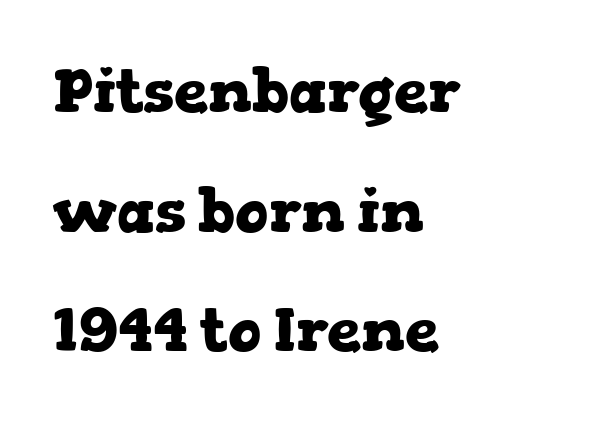
Q: Is the text bold? A: Yes.
Q: Is the text italic (slanted)? A: No, it is upright.
Q: Is the typeface a serif or a sans-serif typeface? A: Serif.
Q: Is the text underlined? A: No.
Q: How is the paragraph aligned? A: Left-aligned.
Q: Is the spacing between letters normal or unusually wide? A: Normal.
Q: Is the spacing between lines tight, normal or loose? A: Loose.
Q: Width (condensed, normal, or wide)? A: Wide.
Q: Stroke contrast? A: Low.
Q: x-height? A: Medium.
Q: Monospaced? A: No.
